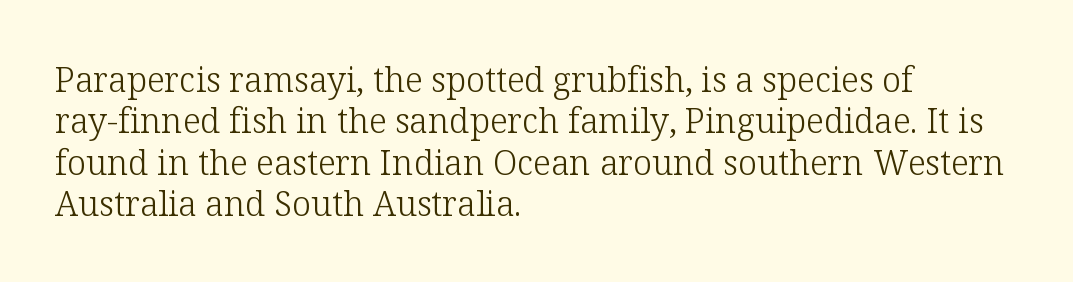
Descenders hang freely into open space. Italic: no, the glyphs are upright roman. Words appear dense and cohesive because spacing is normal. Each letter's strokes conclude with small projecting serifs. Each stroke keeps to a modest, everyday thickness or less.
